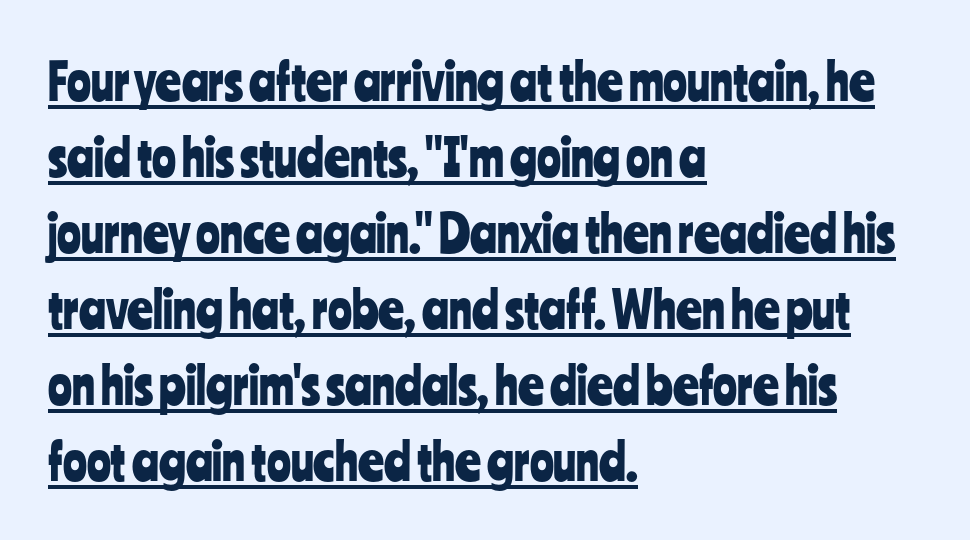
Caption: standard tracking, unaltered. Honestly, the row spacing looks completely unremarkable. The lettering holds an erect, upright posture throughout. Is there an underline? Yes — a line sits under the letters.
